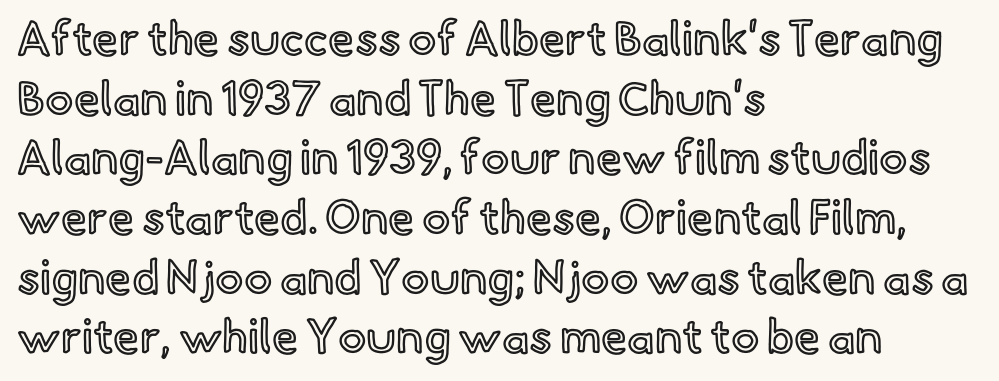
Q: Is the text italic (slanted)? A: No, it is upright.
Q: Is the text underlined? A: No.
Q: How is the paragraph aligned? A: Left-aligned.
Q: Is the spacing between letters normal or unusually wide? A: Normal.
Q: Is the spacing between lines tight, normal or loose? A: Normal.
Q: Width (condensed, normal, or wide)? A: Normal.
Q: x-height? A: Small.
Q: Monospaced? A: No.
